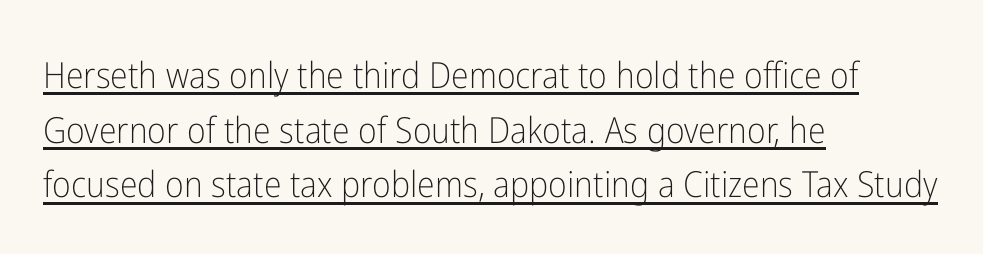
Q: Is the text bold? A: No.
Q: Is the text italic (slanted)? A: No, it is upright.
Q: Is the typeface a serif or a sans-serif typeface? A: Sans-serif.
Q: Is the text underlined? A: Yes.
Q: How is the paragraph aligned? A: Left-aligned.
Q: Is the spacing between letters normal or unusually wide? A: Normal.
Q: Is the spacing between lines tight, normal or loose? A: Normal.
Q: Width (condensed, normal, or wide)? A: Condensed.
Q: Stroke contrast? A: Low.
Q: x-height? A: Medium.
Q: Monospaced? A: No.
